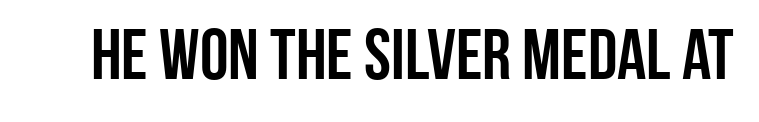
Characters remain perfectly vertical along every line. Characters follow at the spacing the type designer built in. Is this a fixed-width face? No — the glyphs have proportional, varying widths. Are there feet on the stems? There aren't — it's a sans. The specimen omits any rule beneath the text block's lines.
